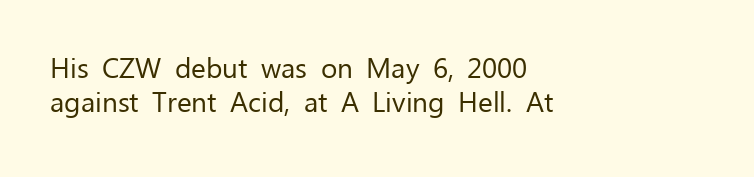
{"serif": "no", "italic": "no", "bold": "no", "weight": "regular", "width": "normal", "stroke_contrast": "low", "x_height": "medium", "monospaced": "no", "underline": "no", "align": "left", "line_spacing_ratio": 1.23, "letter_spacing": "normal", "letter_spacing_em": 0.0, "glyph_px": 28}
